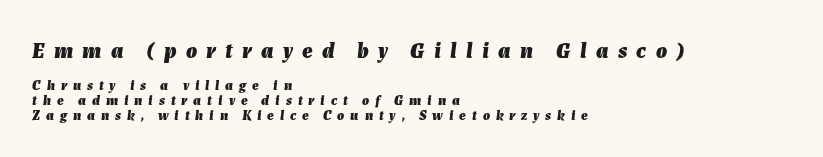
The image shows 22 px bold type, italic (leaning right); set left-aligned, tight line spacing (1.06x), unusually wide letter spacing (+0.42 em), not underlined; the first (top) block is 1.57x larger.
